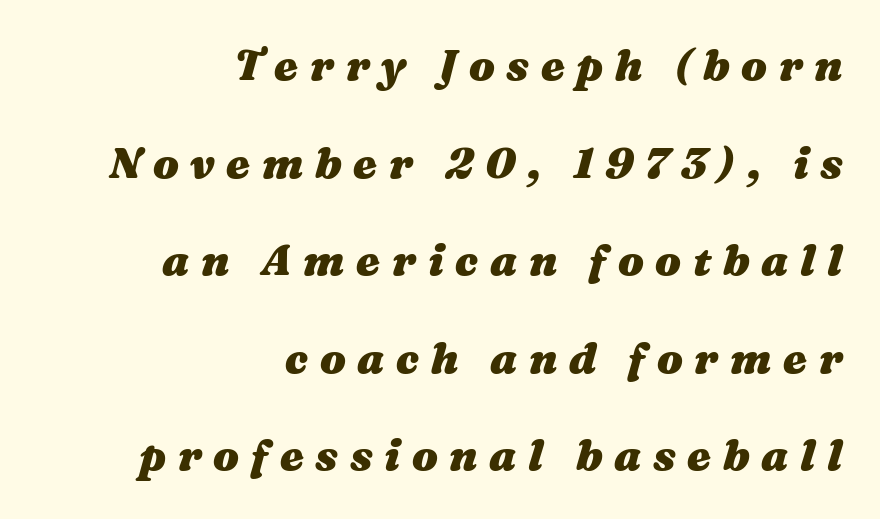
The image shows 43 px heavy, wide type, italic (leaning right); set right-aligned, loose line spacing (2.27x), unusually wide letter spacing (+0.27 em), not underlined; medium stroke contrast and a medium x-height.
